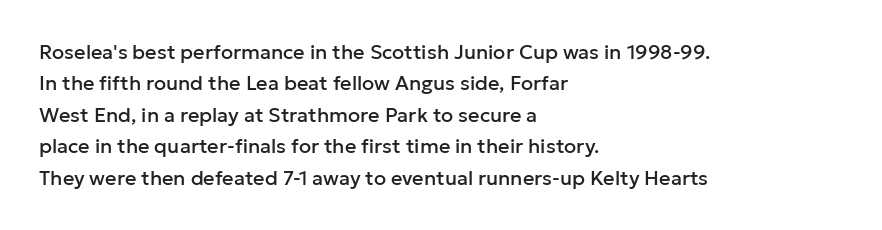
{"italic": "no", "underline": "no", "align": "left", "line_spacing": "normal", "line_spacing_ratio": 1.57, "letter_spacing": "normal", "letter_spacing_em": 0.0, "glyph_px": 20}
